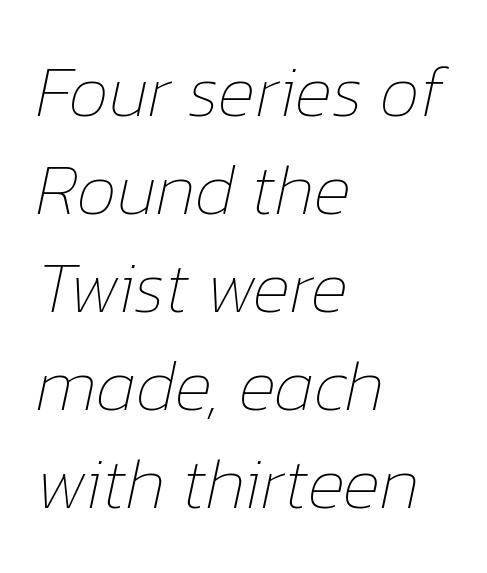
{"italic": "yes", "lean": "right", "slant_degrees": 12, "bold": "no", "weight": "thin", "width": "normal", "stroke_contrast": "low", "x_height": "medium", "monospaced": "no", "underline": "no", "align": "left", "line_spacing": "normal", "line_spacing_ratio": 1.36, "letter_spacing": "normal", "letter_spacing_em": 0.0, "glyph_px": 72}
